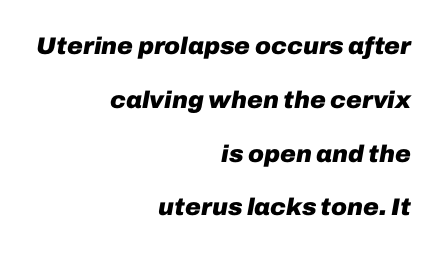
{"italic": "yes", "lean": "right", "slant_degrees": 10, "bold": "yes", "underline": "no", "align": "right", "line_spacing": "loose", "line_spacing_ratio": 2.24, "letter_spacing": "normal", "letter_spacing_em": 0.0, "glyph_px": 24}
